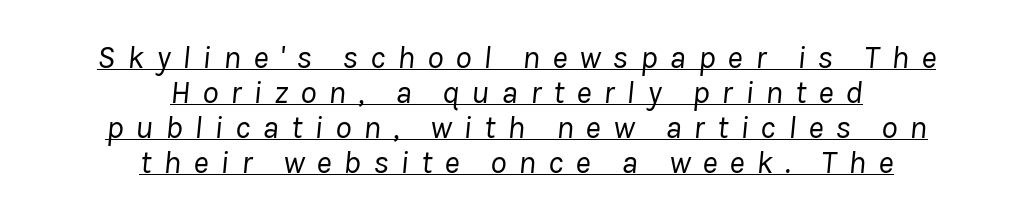
{"italic": "yes", "lean": "right", "slant_degrees": 8, "bold": "no", "weight": "regular", "width": "normal", "stroke_contrast": "low", "x_height": "medium", "monospaced": "no", "underline": "yes", "align": "center", "line_spacing": "tight", "line_spacing_ratio": 1.06, "letter_spacing": "wide", "letter_spacing_em": 0.36, "glyph_px": 33}
